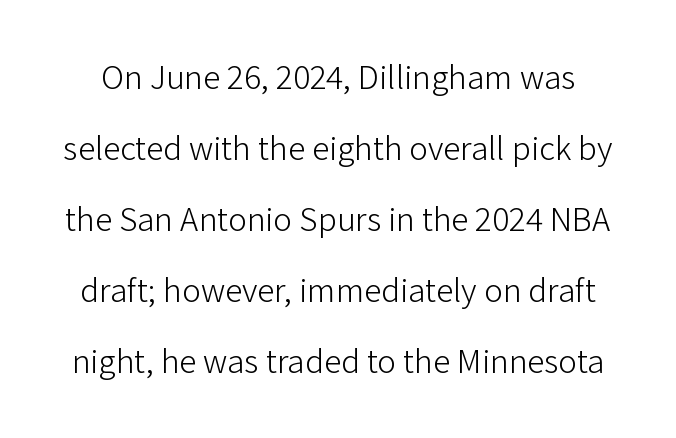
Students, note that the glyphs here touch the page at normal intervals. Italic: no, the glyphs are upright roman. No letter is thick-stroked: the sample isn't bold. The glyphs in this specimen are sans serif. Quick note: interline space is abundant.
